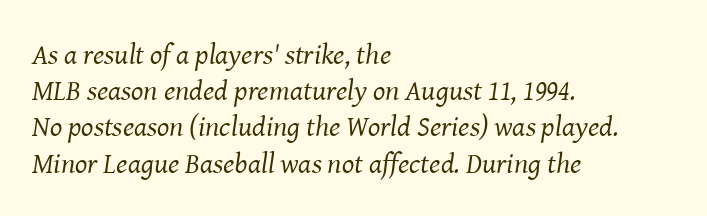
The passage shown is not underscored anywhere. A light-to-regular cut is what we see here. This sample uses plain, unmodified letter spacing. Is the block centered? No — it sits flush against the left margin. Interline gaps are of average width in this sample. Varying glyph widths throughout — classic text-font behaviour.
